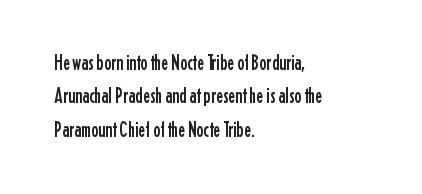
The image shows 21 px text type, upright; set left-aligned, normal line spacing (1.59x), normal letter spacing, not underlined.
